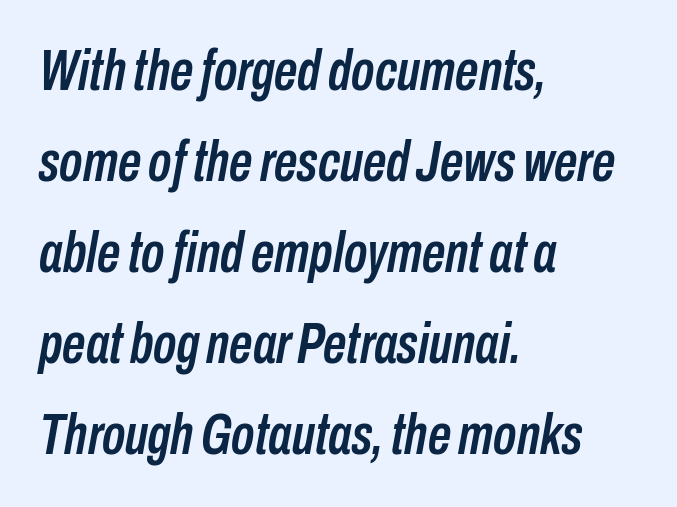
Quick note: interline space is typical. Tracking here is standard; glyphs follow each other at the usual distance. The paragraph has a hard left edge and a soft right edge. A clean baseline with only descenders dipping below it.
